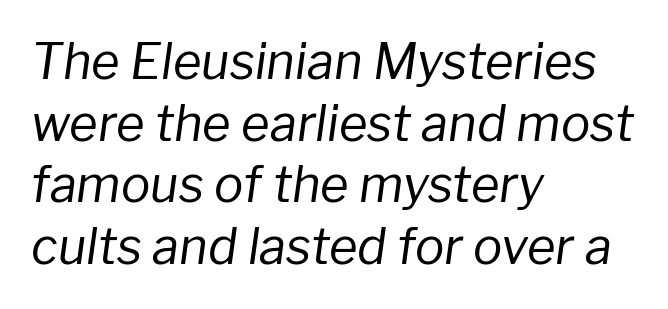
{"italic": "yes", "lean": "right", "slant_degrees": 8, "bold": "no", "weight": "regular", "width": "normal", "stroke_contrast": "low", "x_height": "medium", "monospaced": "no", "underline": "no", "align": "left", "line_spacing": "normal", "line_spacing_ratio": 1.26, "letter_spacing": "normal", "letter_spacing_em": 0.0, "glyph_px": 49}
